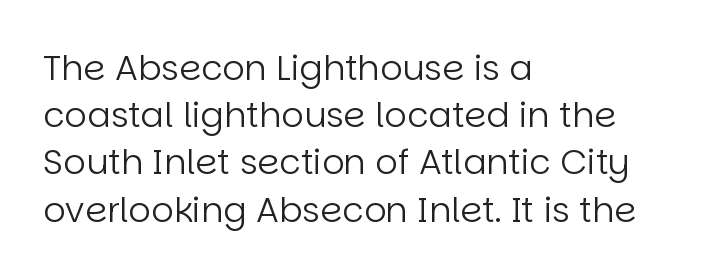
{"serif": "no", "italic": "no", "bold": "no", "weight": "regular", "width": "normal", "stroke_contrast": "low", "x_height": "large", "monospaced": "no", "underline": "no", "align": "left", "line_spacing": "normal", "line_spacing_ratio": 1.35, "letter_spacing": "normal", "letter_spacing_em": 0.0, "glyph_px": 35}
